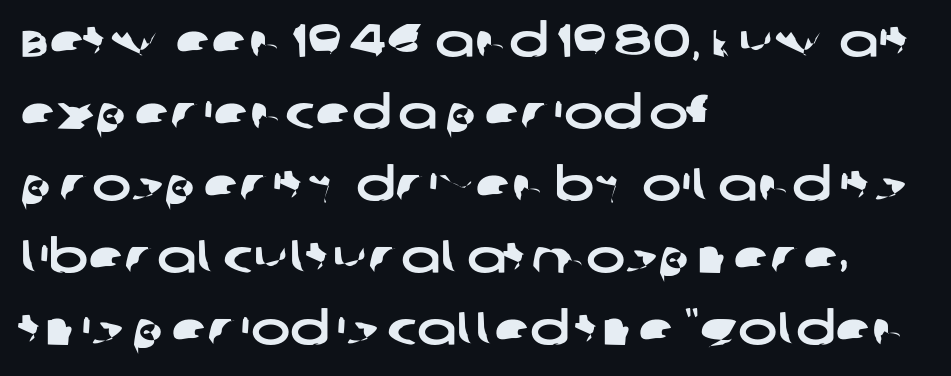
{"serif": "no", "width": "wide", "stroke_contrast": "low", "x_height": "large", "monospaced": "no", "underline": "no", "align": "left", "line_spacing": "normal", "line_spacing_ratio": 1.53, "letter_spacing": "normal", "letter_spacing_em": 0.0, "glyph_px": 47}
